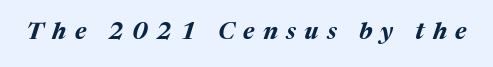
The image shows 24 px bold type, italic (leaning right); set unusually wide letter spacing (+0.35 em), not underlined.
